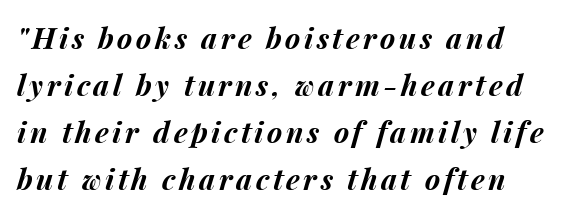
Q: Is the text bold? A: Yes.
Q: Is the text italic (slanted)? A: Yes, it leans right by about 15 degrees.
Q: Is the text underlined? A: No.
Q: Is the spacing between lines tight, normal or loose? A: Normal.
Q: Width (condensed, normal, or wide)? A: Normal.
Q: Stroke contrast? A: Medium.
Q: x-height? A: Medium.
Q: Monospaced? A: No.
